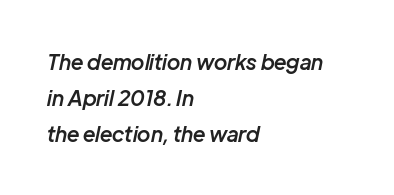
{"italic": "yes", "lean": "right", "slant_degrees": 12, "bold": "semi", "underline": "no", "align": "left", "line_spacing_ratio": 1.72, "letter_spacing": "normal", "letter_spacing_em": 0.0, "glyph_px": 21}
